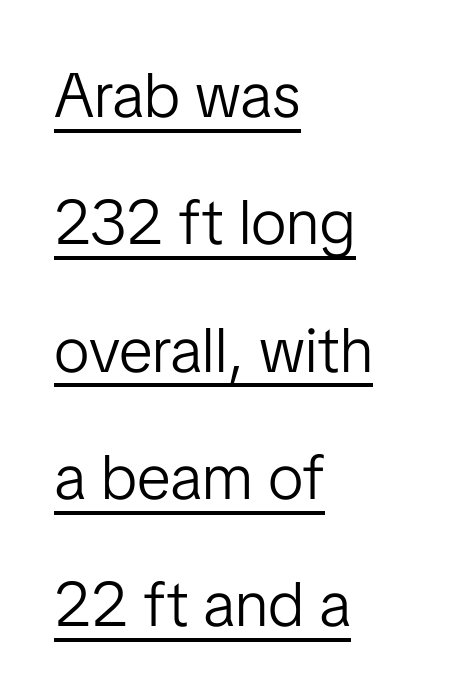
Q: Is the text bold? A: No.
Q: Is the text italic (slanted)? A: No, it is upright.
Q: Is the typeface a serif or a sans-serif typeface? A: Sans-serif.
Q: Is the text underlined? A: Yes.
Q: How is the paragraph aligned? A: Left-aligned.
Q: Is the spacing between letters normal or unusually wide? A: Normal.
Q: Is the spacing between lines tight, normal or loose? A: Loose.
Q: Width (condensed, normal, or wide)? A: Normal.
Q: Stroke contrast? A: Low.
Q: x-height? A: Medium.
Q: Monospaced? A: No.
